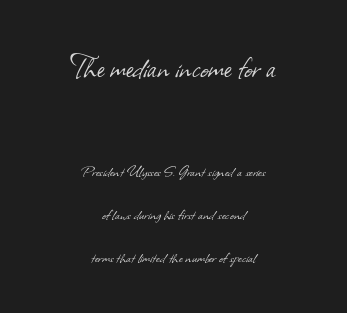
The image shows 36 px light sans-serif type; set centered, loose line spacing (2.41x), normal letter spacing, not underlined; the first (top) block is 2.0x larger; low stroke contrast and a small x-height.
